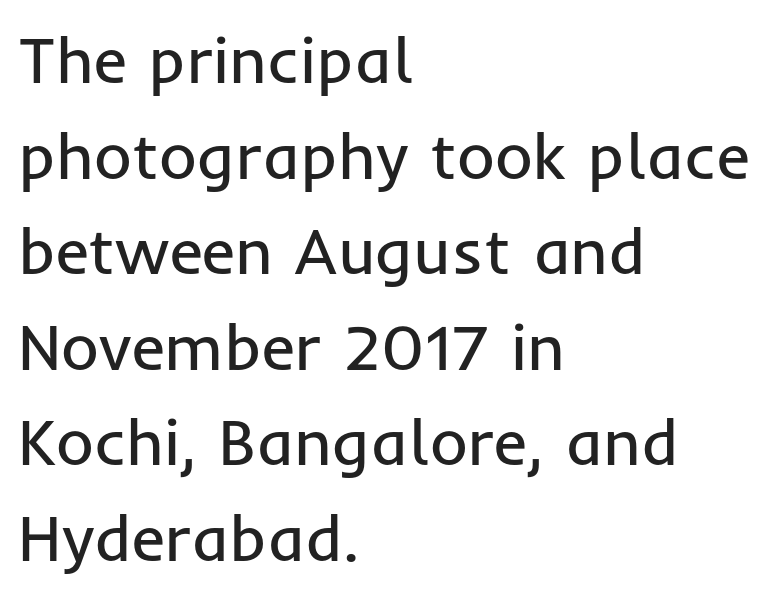
The image shows 65 px regular-weight sans-serif type, upright; set left-aligned, normal line spacing (1.47x), normal letter spacing, not underlined; low stroke contrast and a medium x-height.
